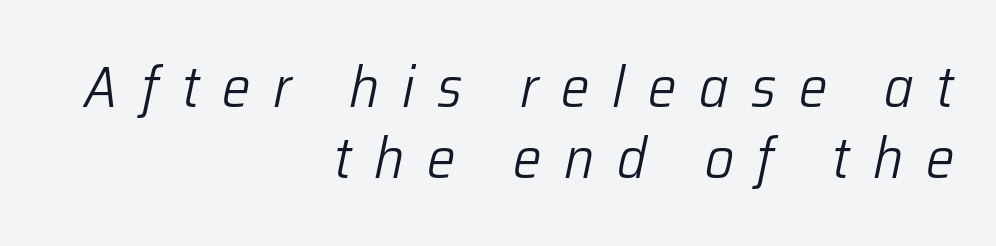
{"italic": "yes", "lean": "right", "slant_degrees": 12, "bold": "no", "weight": "light", "width": "normal", "stroke_contrast": "low", "x_height": "medium", "monospaced": "no", "underline": "no", "align": "right", "line_spacing_ratio": 1.24, "letter_spacing": "wide", "letter_spacing_em": 0.4, "glyph_px": 57}
